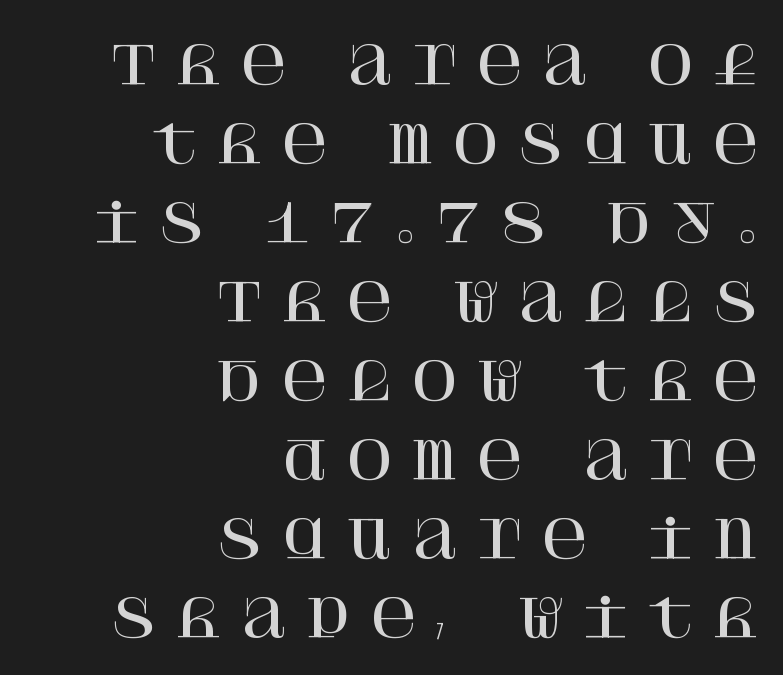
{"serif": "yes", "italic": "no", "width": "normal", "stroke_contrast": "high", "x_height": "large", "underline": "no", "align": "right", "line_spacing": "normal", "line_spacing_ratio": 1.52, "letter_spacing": "wide", "letter_spacing_em": 0.32, "glyph_px": 52}
